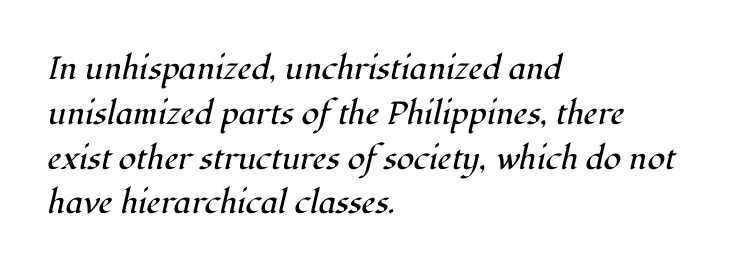
{"serif": "yes", "italic": "yes", "lean": "right", "slant_degrees": 12, "bold": "no", "weight": "regular", "width": "normal", "stroke_contrast": "high", "x_height": "medium", "monospaced": "no", "underline": "no", "align": "left", "line_spacing": "normal", "line_spacing_ratio": 1.4, "letter_spacing": "normal", "letter_spacing_em": 0.0, "glyph_px": 32}
